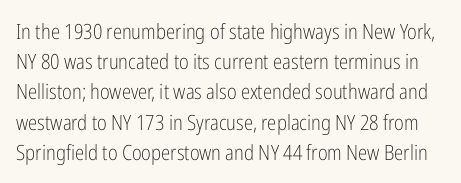
The words here are not underlined. Caption: face not bold, strokes unweighted. Notice how descenders clear the ascenders below comfortably — that's standard leading. The lettering holds an erect, upright posture throughout. Default kerning and tracking; the words read as compact shapes.
